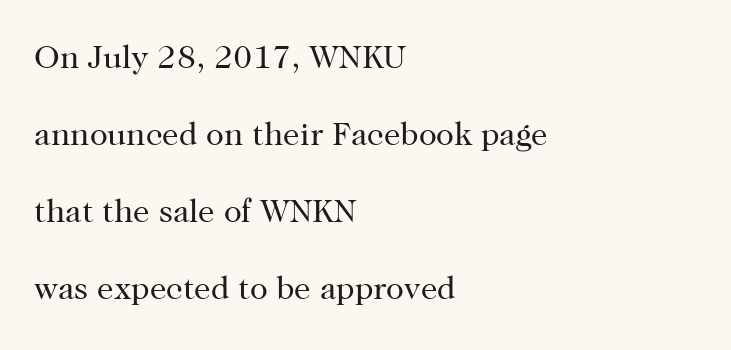
The image shows 33 px regular-weight serif type, upright; set left-aligned, loose line spacing (2.33x), normal letter spacing, not underlined; high stroke contrast and a medium x-height.
